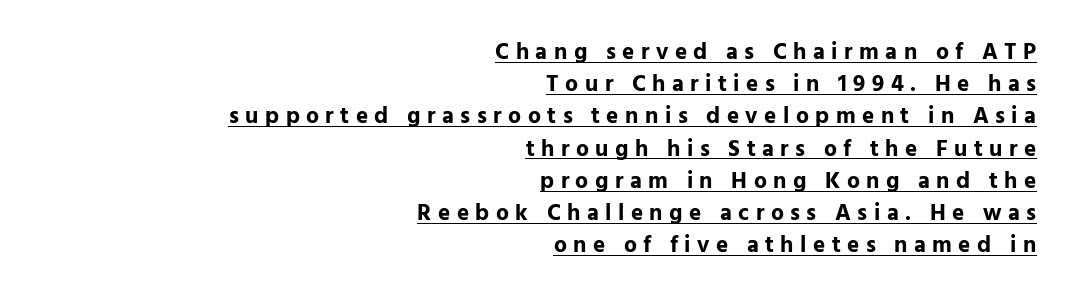
Q: Is the text bold? A: Yes.
Q: Is the text italic (slanted)? A: No, it is upright.
Q: Is the text underlined? A: Yes.
Q: How is the paragraph aligned? A: Right-aligned.
Q: Is the spacing between letters normal or unusually wide? A: Unusually wide.
Q: Is the spacing between lines tight, normal or loose? A: Normal.
